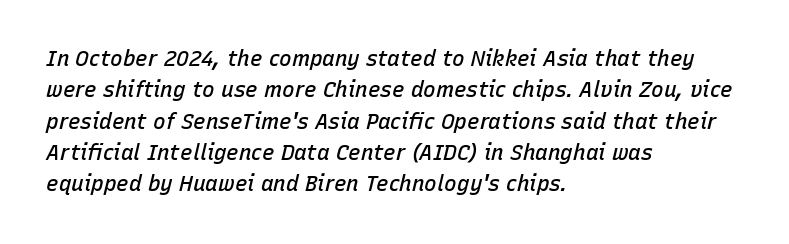
{"italic": "yes", "lean": "right", "slant_degrees": 15, "bold": "semi", "underline": "no", "align": "left", "line_spacing": "normal", "line_spacing_ratio": 1.49, "letter_spacing": "normal", "letter_spacing_em": 0.0, "glyph_px": 21}
